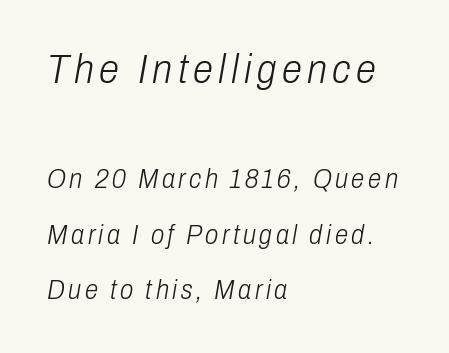
Q: Is the text bold? A: No.
Q: Is the text italic (slanted)? A: Yes, it leans right by about 10 degrees.
Q: Is the text underlined? A: No.
Q: How is the paragraph aligned? A: Left-aligned.
Q: Is the spacing between lines tight, normal or loose? A: Loose.
Q: Which block of text is set in a larger size, the first (top) or the second (bottom)? A: The first (top) one.
Q: Width (condensed, normal, or wide)? A: Condensed.
Q: Stroke contrast? A: Low.
Q: x-height? A: Medium.
Q: Monospaced? A: No.
